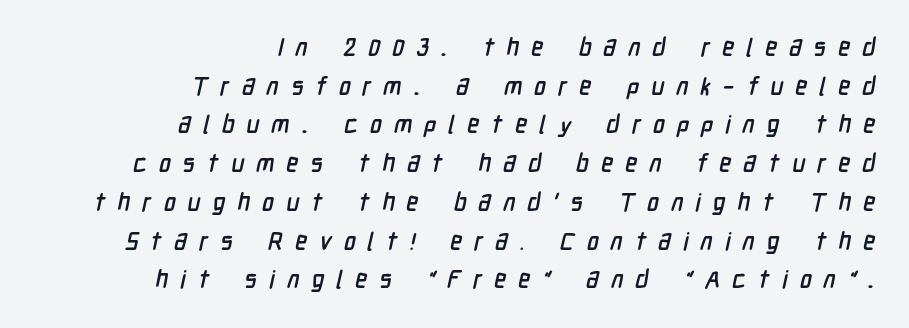
{"underline": "no", "align": "right", "line_spacing": "normal", "line_spacing_ratio": 1.55, "letter_spacing": "wide", "letter_spacing_em": 0.48, "glyph_px": 25}
